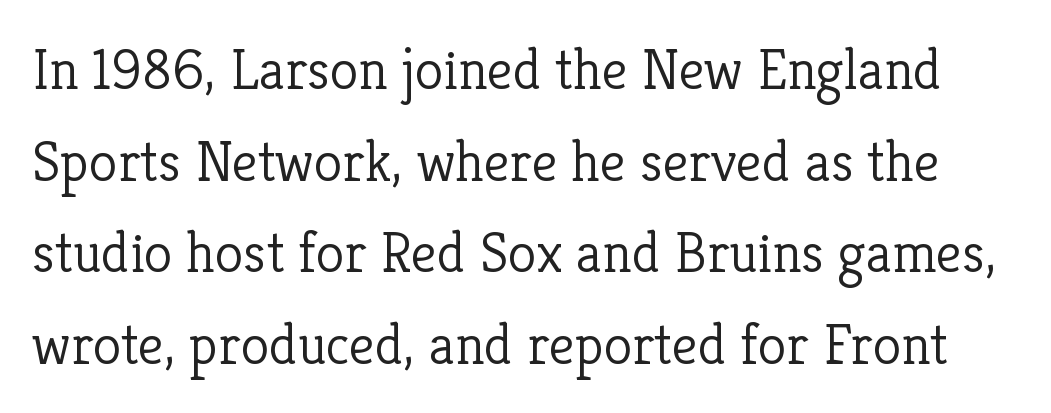
Does the leading feel generous? No, just average. Weight class: somewhere from thin through regular. Default kerning and tracking; the words read as compact shapes. Ordinary non-slanted type is in use. Each letter keeps its own natural width here, so spacing adapts to shape.
